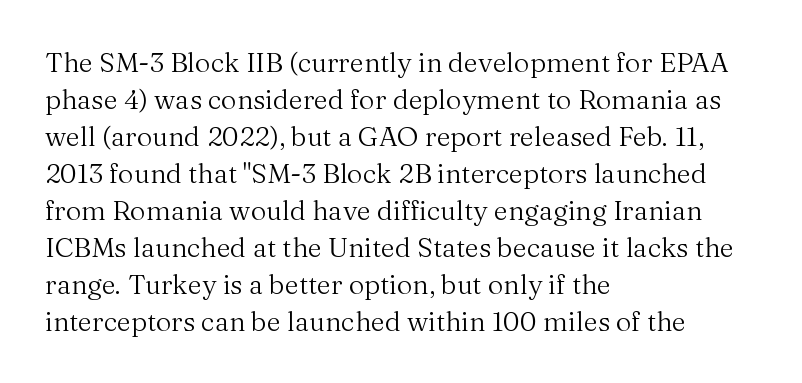
The image shows 27 px text type, upright; set left-aligned, normal line spacing (1.37x), normal letter spacing, not underlined.
